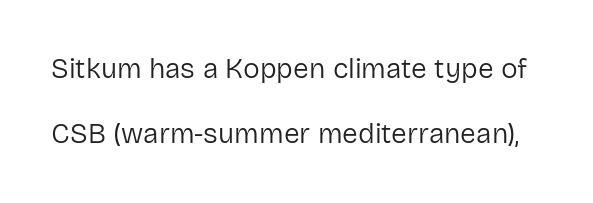
Heft: none added — not bold. The face used here is proportionally spaced, like ordinary book or web type. A sans-serif font was chosen for this passage. Airy leading.
